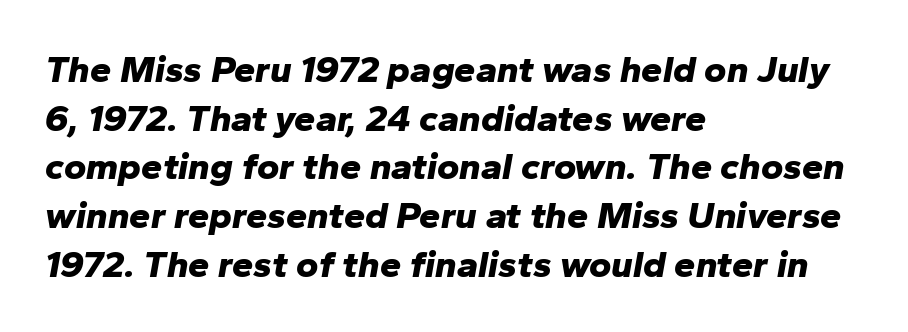
{"italic": "yes", "lean": "right", "slant_degrees": 10, "bold": "yes", "weight": "bold", "width": "normal", "stroke_contrast": "low", "x_height": "medium", "monospaced": "no", "underline": "no", "align": "left", "line_spacing": "normal", "line_spacing_ratio": 1.28, "letter_spacing": "normal", "letter_spacing_em": 0.0, "glyph_px": 38}
